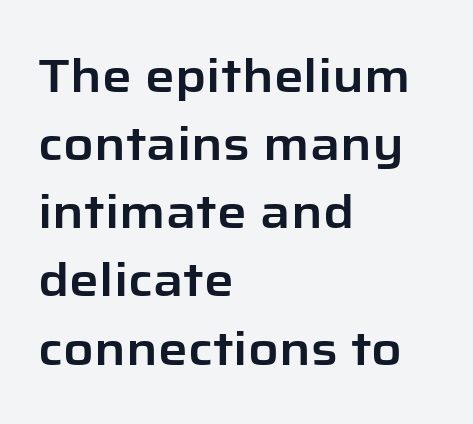
{"serif": "no", "italic": "no", "width": "normal", "stroke_contrast": "low", "x_height": "medium", "monospaced": "no", "underline": "no", "align": "left", "line_spacing": "normal", "line_spacing_ratio": 1.45, "letter_spacing": "normal", "letter_spacing_em": 0.0, "glyph_px": 47}
